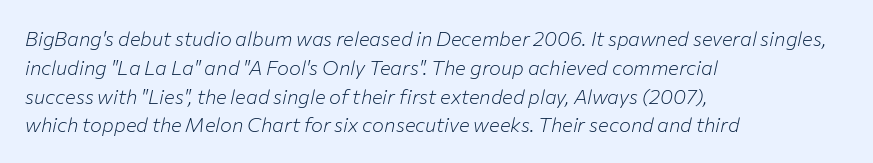
Q: Is the text bold? A: No.
Q: Is the text italic (slanted)? A: Yes, it leans right by about 12 degrees.
Q: Is the text underlined? A: No.
Q: How is the paragraph aligned? A: Left-aligned.
Q: Is the spacing between letters normal or unusually wide? A: Normal.
Q: Is the spacing between lines tight, normal or loose? A: Normal.
